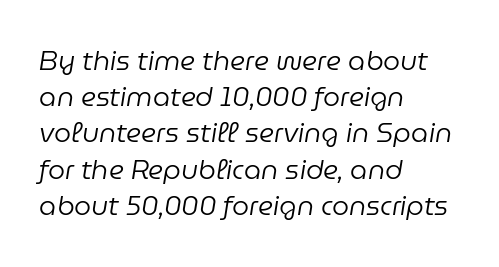
Q: Is the text bold? A: No.
Q: Is the text italic (slanted)? A: Yes, it leans right by about 9 degrees.
Q: Is the text underlined? A: No.
Q: How is the paragraph aligned? A: Left-aligned.
Q: Is the spacing between letters normal or unusually wide? A: Normal.
Q: Is the spacing between lines tight, normal or loose? A: Normal.
